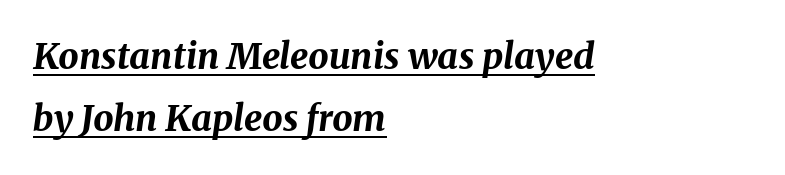
{"italic": "yes", "lean": "right", "slant_degrees": 8, "bold": "yes", "weight": "bold", "width": "normal", "stroke_contrast": "medium", "x_height": "medium", "monospaced": "no", "underline": "yes", "align": "left", "line_spacing_ratio": 1.73, "letter_spacing": "normal", "letter_spacing_em": 0.0, "glyph_px": 36}
